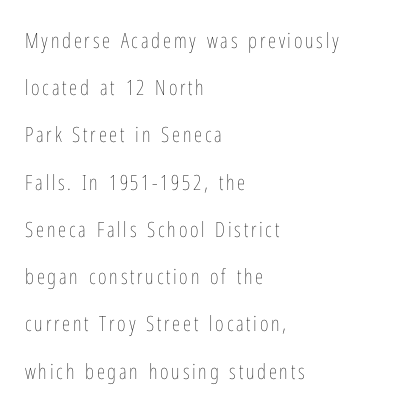
Q: Is the text bold? A: No.
Q: Is the text italic (slanted)? A: No, it is upright.
Q: Is the text underlined? A: No.
Q: How is the paragraph aligned? A: Left-aligned.
Q: Is the spacing between lines tight, normal or loose? A: Loose.
